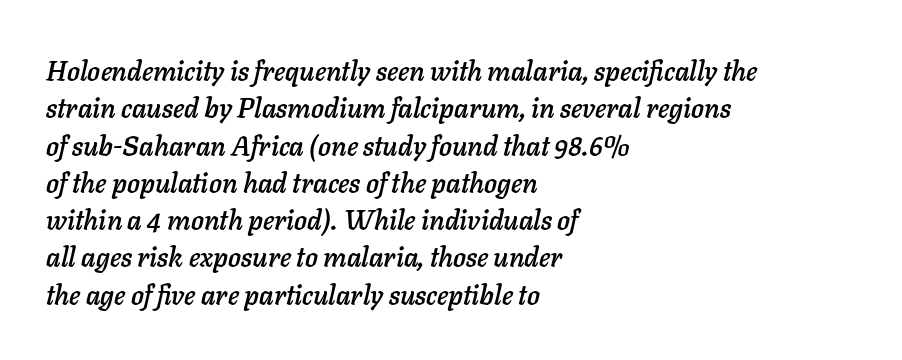
The image shows 27 px text type, italic (leaning right); set left-aligned, normal line spacing (1.38x), normal letter spacing, not underlined.
